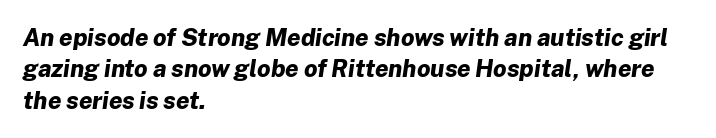
Q: Is the text bold? A: Yes.
Q: Is the text italic (slanted)? A: Yes, it leans right by about 8 degrees.
Q: Is the text underlined? A: No.
Q: How is the paragraph aligned? A: Left-aligned.
Q: Is the spacing between letters normal or unusually wide? A: Normal.
Q: Is the spacing between lines tight, normal or loose? A: Normal.
